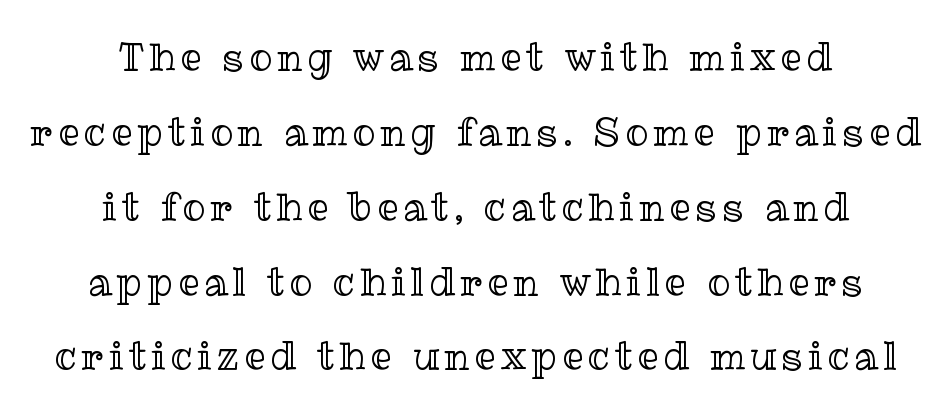
Q: Is the text italic (slanted)? A: No, it is upright.
Q: Is the text underlined? A: No.
Q: How is the paragraph aligned? A: Centered.
Q: Is the spacing between lines tight, normal or loose? A: Loose.
Q: Width (condensed, normal, or wide)? A: Normal.
Q: x-height? A: Medium.
Q: Monospaced? A: No.
